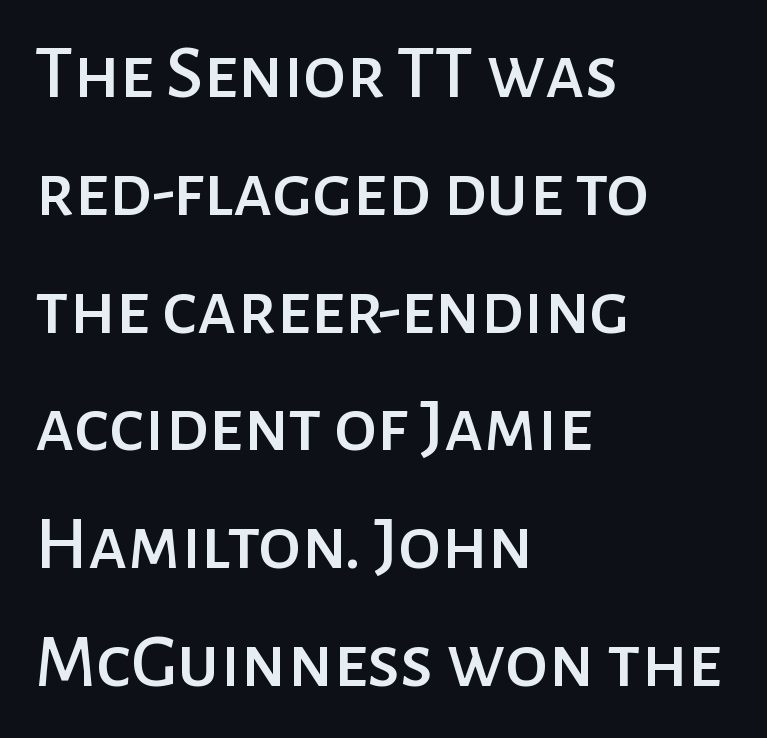
{"serif": "no", "italic": "no", "width": "normal", "stroke_contrast": "low", "x_height": "medium", "monospaced": "no", "underline": "no", "align": "left", "line_spacing": "normal", "line_spacing_ratio": 1.53, "letter_spacing": "normal", "letter_spacing_em": 0.0, "glyph_px": 77}
